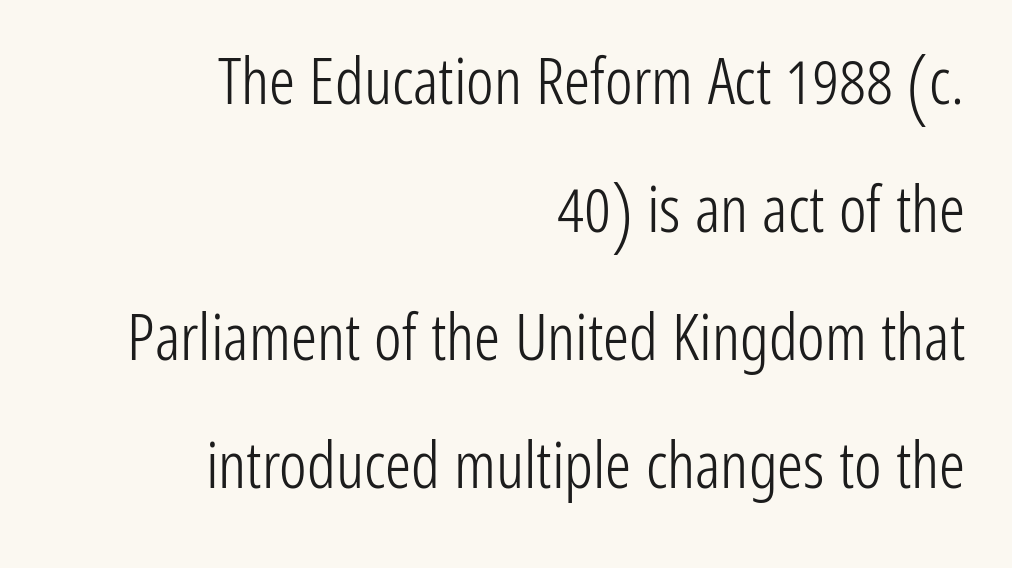
Q: Is the text bold? A: No.
Q: Is the text italic (slanted)? A: No, it is upright.
Q: Is the typeface a serif or a sans-serif typeface? A: Sans-serif.
Q: Is the text underlined? A: No.
Q: How is the paragraph aligned? A: Right-aligned.
Q: Is the spacing between letters normal or unusually wide? A: Normal.
Q: Is the spacing between lines tight, normal or loose? A: Loose.
Q: Width (condensed, normal, or wide)? A: Condensed.
Q: Stroke contrast? A: Low.
Q: x-height? A: Medium.
Q: Monospaced? A: No.
